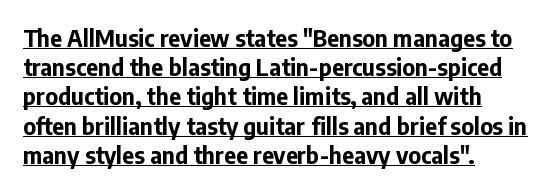
{"italic": "no", "bold": "yes", "underline": "yes", "align": "left", "line_spacing": "normal", "line_spacing_ratio": 1.27, "letter_spacing": "normal", "letter_spacing_em": 0.0, "glyph_px": 23}
